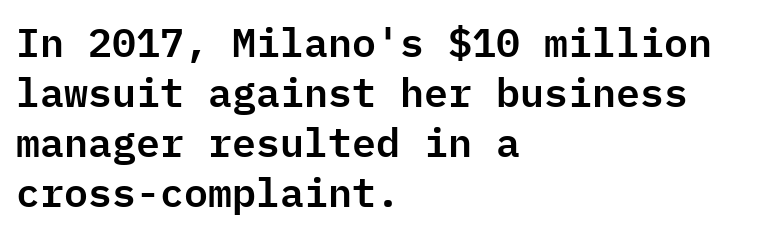
Letters rest on an invisible, unmarked baseline. Designer's note — italics off, roman on. The ragged edge is on the right, which tells us the setting is flush left. Serif or sans? Sans — the stroke terminals are bare. The rendering uses typewriter-style spacing with identical character cells. Observe the ordinary spacing: letters are neighbours, not strangers.
